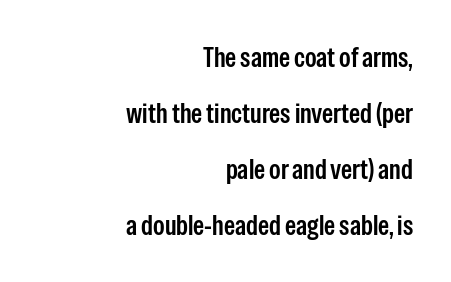
The image shows 28 px condensed sans-serif type, upright; set right-aligned, loose line spacing (2.0x), normal letter spacing, not underlined; low stroke contrast and a medium x-height.
